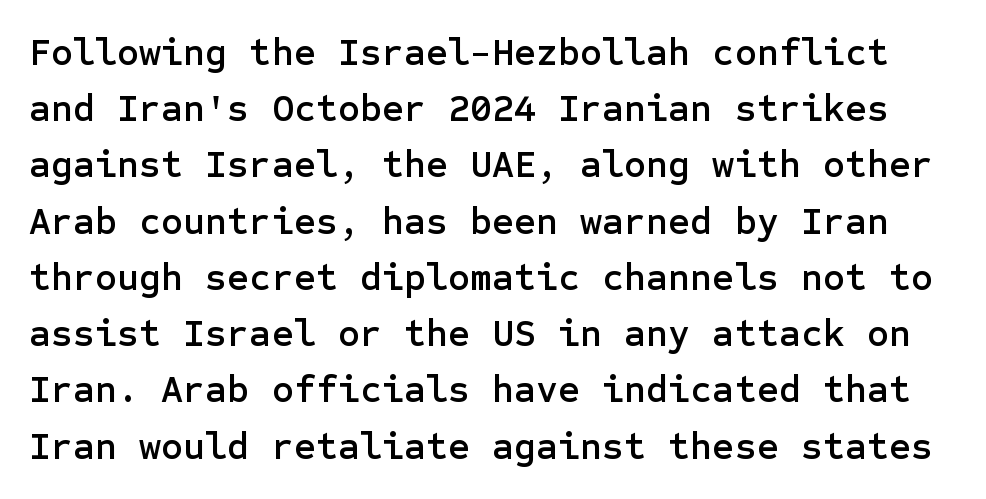
Grotesque or geometric, the face here clearly has no serifs. Vertically, the passage feels balanced, rows spaced as you'd expect. Rendered with straight, roman letterforms. Any mark beneath the type? The region is blank. The passage shown has conventional tracking throughout.
